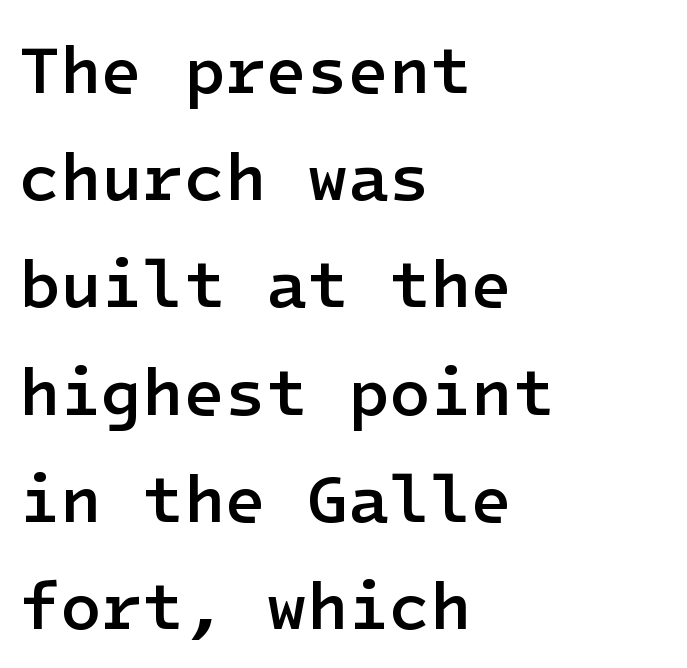
The image shows 67 px semibold sans-serif type, upright; set left-aligned, normal line spacing (1.6x), normal letter spacing, not underlined; low stroke contrast and a medium x-height.
